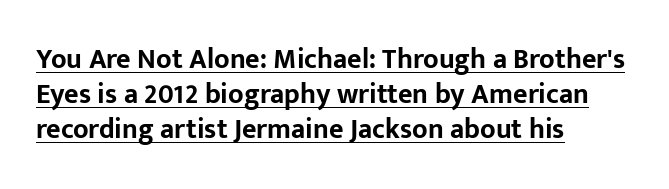
The image shows 28 px bold sans-serif type, upright; set left-aligned, normal line spacing (1.25x), normal letter spacing, underlined; low stroke contrast and a medium x-height.
